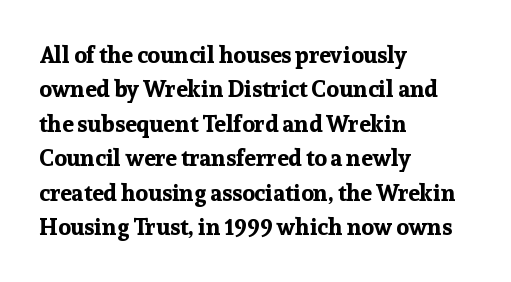
Is the letter spacing exaggerated? No — it looks like the ordinary default. Reading down the block, your eye returns to a fixed left position each line. Heavy-handed strokes throughout: this text is bold. Just letters on the line, the space beneath them empty. Baseline-to-baseline distance is the conventional proportion of letter height. A roman cut, with each character standing at attention.
